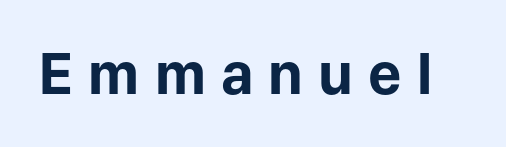
{"serif": "no", "italic": "no", "bold": "yes", "weight": "bold", "width": "normal", "stroke_contrast": "low", "x_height": "medium", "monospaced": "no", "underline": "no", "letter_spacing": "wide", "letter_spacing_em": 0.27, "glyph_px": 56}
